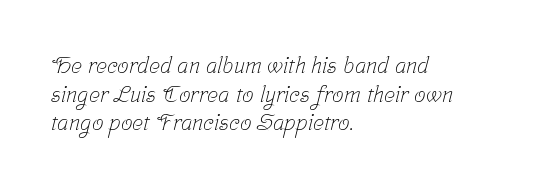
Q: Is the text bold? A: No.
Q: Is the text underlined? A: No.
Q: How is the paragraph aligned? A: Left-aligned.
Q: Is the spacing between letters normal or unusually wide? A: Normal.
Q: Is the spacing between lines tight, normal or loose? A: Normal.
